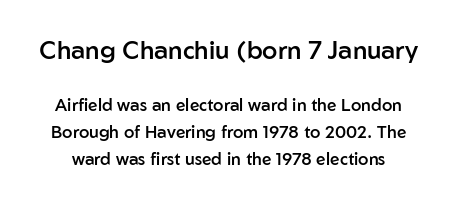
Q: Is the text bold? A: Semi-bold.
Q: Is the text italic (slanted)? A: No, it is upright.
Q: Is the text underlined? A: No.
Q: Is the spacing between letters normal or unusually wide? A: Normal.
Q: Is the spacing between lines tight, normal or loose? A: Normal.
Q: Which block of text is set in a larger size, the first (top) or the second (bottom)? A: The first (top) one.
